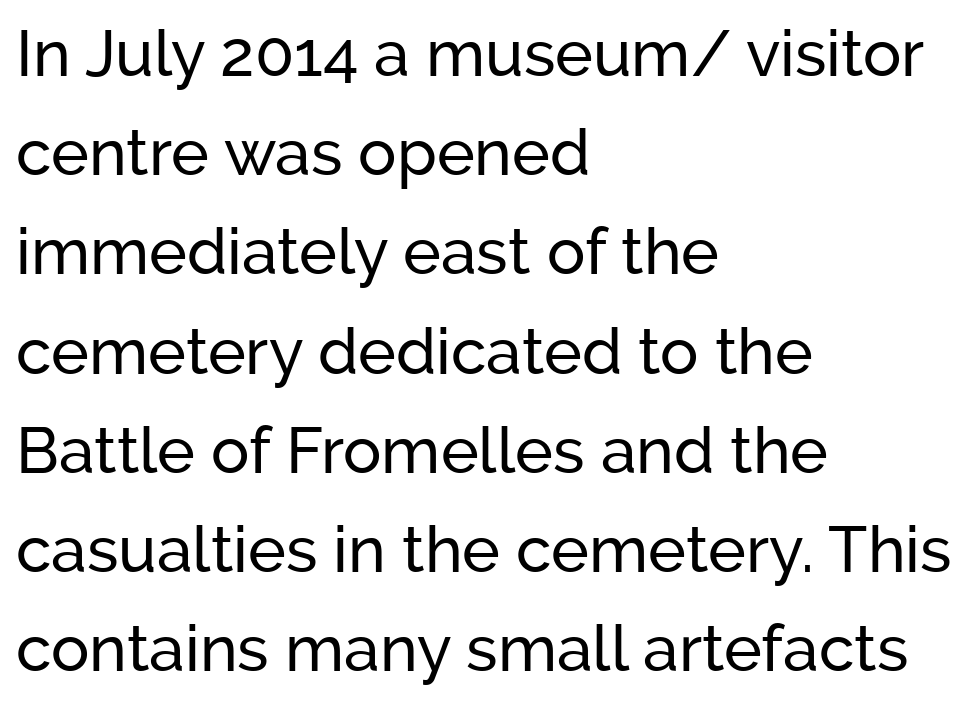
This sample uses an upright cut, with every glyph sitting square on the baseline. The type is set solid horizontally, with unmodified tracking. Grotesque or geometric, the face here clearly has no serifs. Where is the straight margin? On the left.
